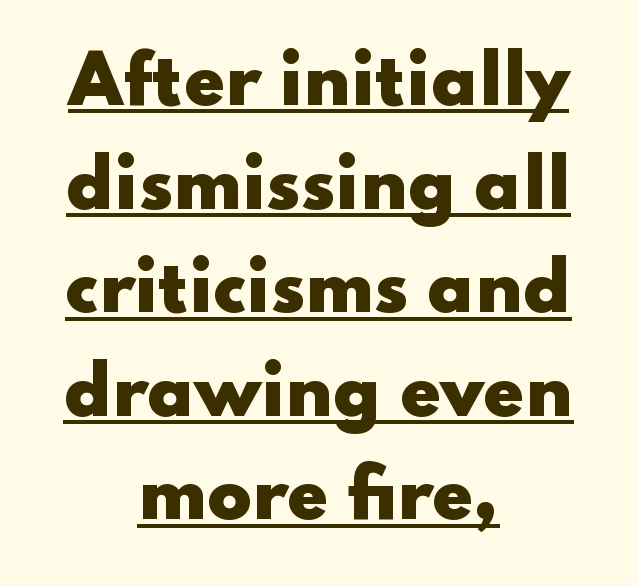
The image shows 66 px heavy, wide sans-serif type, upright; set centered, normal line spacing (1.57x), normal letter spacing, underlined; low stroke contrast and a small x-height.
